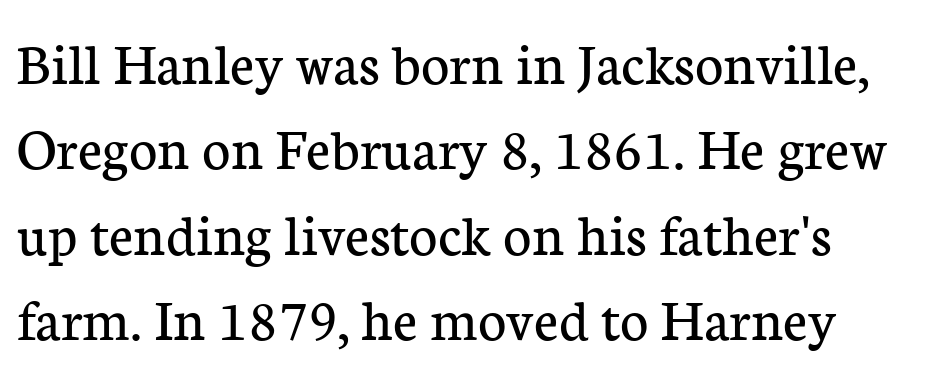
The image shows 61 px regular-weight serif type, upright; set normal line spacing (1.4x), normal letter spacing, not underlined; low stroke contrast and a medium x-height.
